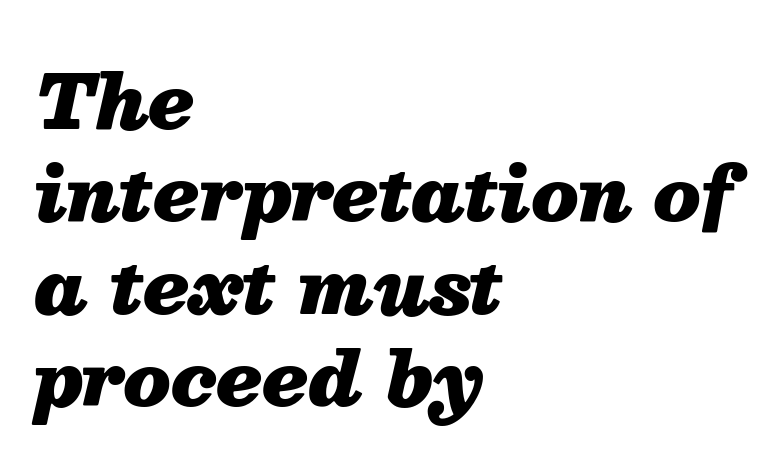
The image shows 74 px heavy type, italic (leaning right); set left-aligned, normal line spacing (1.25x), normal letter spacing, not underlined; medium stroke contrast and a medium x-height.
